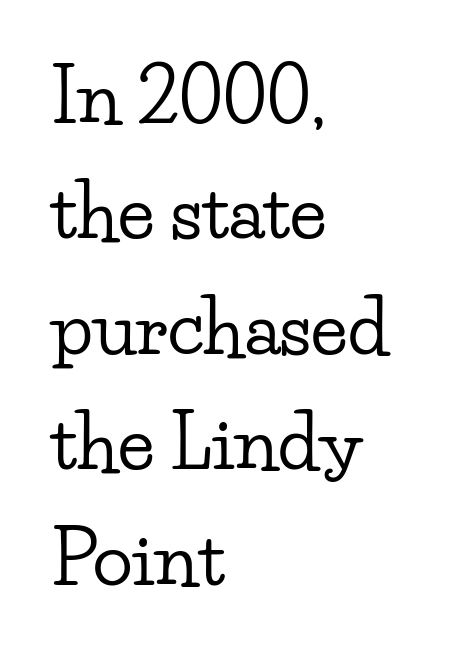
{"serif": "yes", "italic": "no", "width": "wide", "stroke_contrast": "low", "x_height": "small", "monospaced": "no", "underline": "no", "align": "left", "line_spacing": "normal", "line_spacing_ratio": 1.56, "letter_spacing": "normal", "letter_spacing_em": 0.0, "glyph_px": 74}
